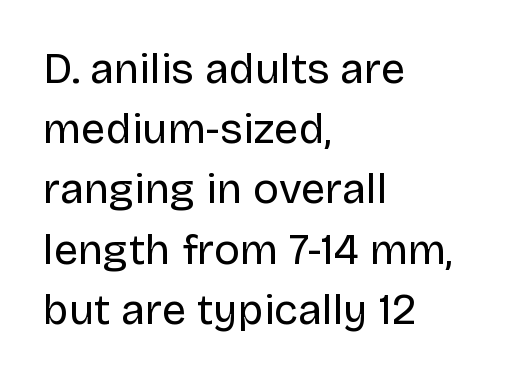
Q: Is the text bold? A: No.
Q: Is the text italic (slanted)? A: No, it is upright.
Q: Is the typeface a serif or a sans-serif typeface? A: Sans-serif.
Q: Is the text underlined? A: No.
Q: How is the paragraph aligned? A: Left-aligned.
Q: Is the spacing between letters normal or unusually wide? A: Normal.
Q: Is the spacing between lines tight, normal or loose? A: Normal.
Q: Width (condensed, normal, or wide)? A: Normal.
Q: Stroke contrast? A: Low.
Q: x-height? A: Large.
Q: Monospaced? A: No.
